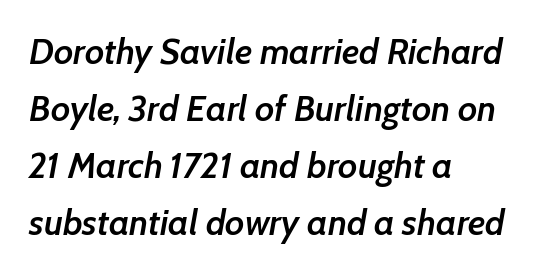
The image shows 36 px semibold type, italic (leaning right); set left-aligned, normal line spacing (1.58x), normal letter spacing, not underlined; low stroke contrast and a medium x-height.
